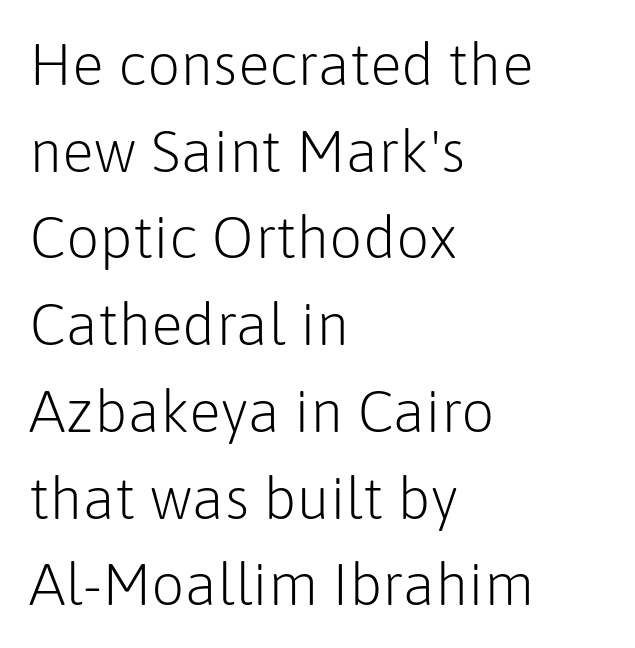
The image shows 59 px light sans-serif type, upright; set left-aligned, normal line spacing (1.47x), normal letter spacing, not underlined; low stroke contrast and a medium x-height.
